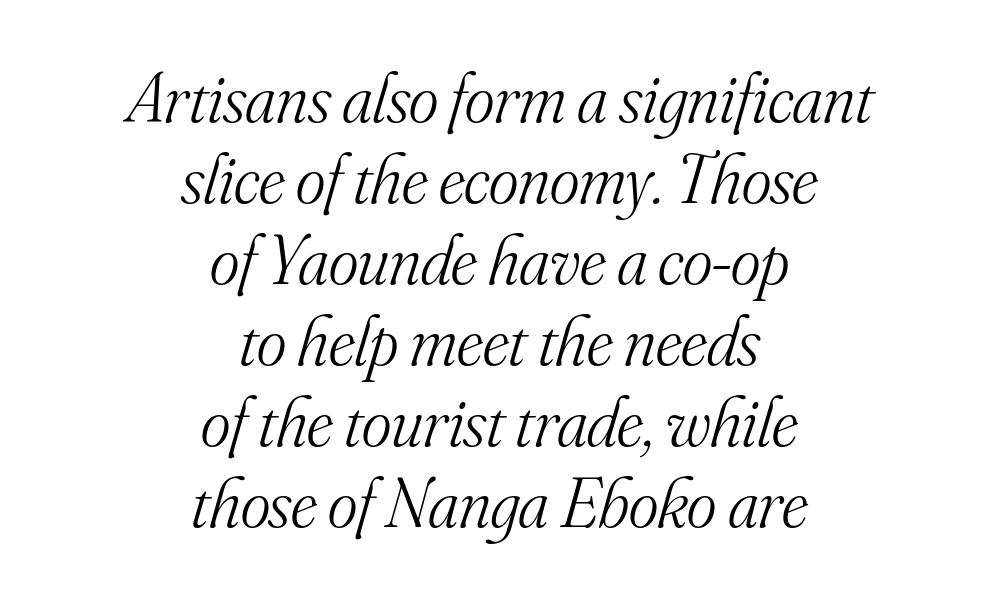
Q: Is the text bold? A: No.
Q: Is the text italic (slanted)? A: Yes, it leans right by about 16 degrees.
Q: Is the typeface a serif or a sans-serif typeface? A: Serif.
Q: Is the text underlined? A: No.
Q: How is the paragraph aligned? A: Centered.
Q: Is the spacing between letters normal or unusually wide? A: Normal.
Q: Is the spacing between lines tight, normal or loose? A: Tight.
Q: Width (condensed, normal, or wide)? A: Normal.
Q: Stroke contrast? A: Medium.
Q: x-height? A: Small.
Q: Monospaced? A: No.
